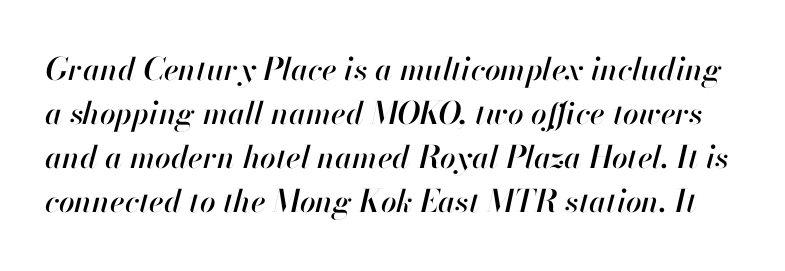
The image shows 31 px text type, italic (leaning right); set normal line spacing (1.42x), normal letter spacing, not underlined; high stroke contrast and a small x-height.
